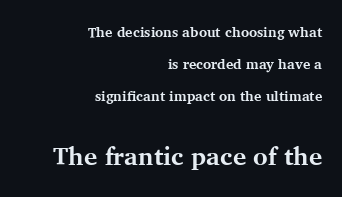
The setting favours the right margin, as signatures and pull-quotes sometimes do. The strokes are fattened all the way to bold. Does the lettering tilt? It doesn't — this is upright. A student would notice the bottom passage is typeset larger than what precedes it. Loosely led — the rows are spread out.
